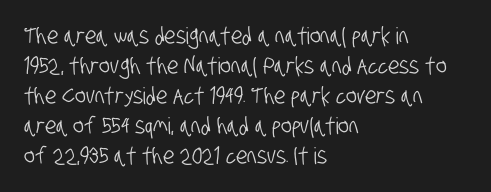
Q: Is the text underlined? A: No.
Q: How is the paragraph aligned? A: Left-aligned.
Q: Is the spacing between letters normal or unusually wide? A: Normal.
Q: Is the spacing between lines tight, normal or loose? A: Normal.
